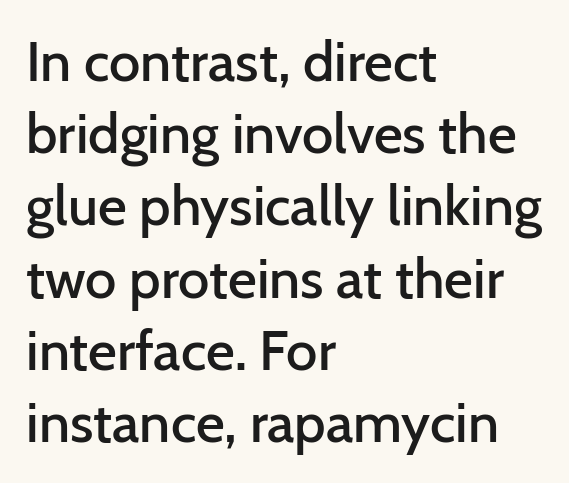
Q: Is the text bold? A: Semi-bold.
Q: Is the text italic (slanted)? A: No, it is upright.
Q: Is the typeface a serif or a sans-serif typeface? A: Sans-serif.
Q: Is the text underlined? A: No.
Q: How is the paragraph aligned? A: Left-aligned.
Q: Is the spacing between letters normal or unusually wide? A: Normal.
Q: Is the spacing between lines tight, normal or loose? A: Normal.
Q: Width (condensed, normal, or wide)? A: Normal.
Q: Stroke contrast? A: Low.
Q: x-height? A: Medium.
Q: Monospaced? A: No.
